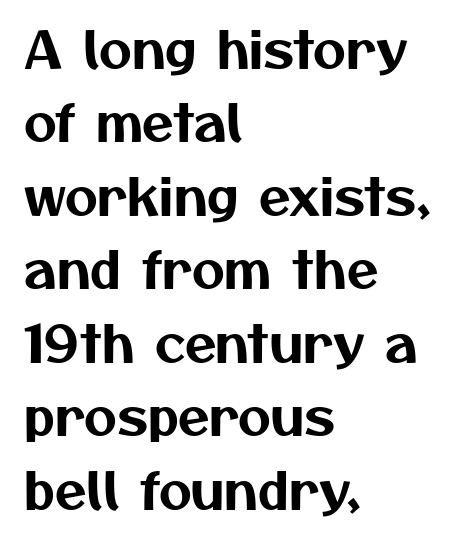
The image shows 51 px sans-serif type; set left-aligned, normal line spacing (1.44x), normal letter spacing, not underlined; medium stroke contrast and a medium x-height.
